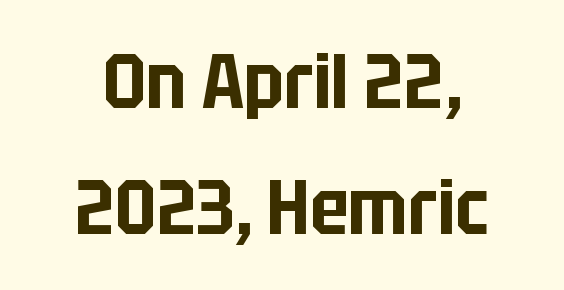
The specimen omits any rule beneath the text block's lines. If you measured baseline to baseline, you'd find a middling distance. Observe the ordinary spacing: letters are neighbours, not strangers. Note the varied advance widths — an 'i' is clearly narrower than an 'm'.
